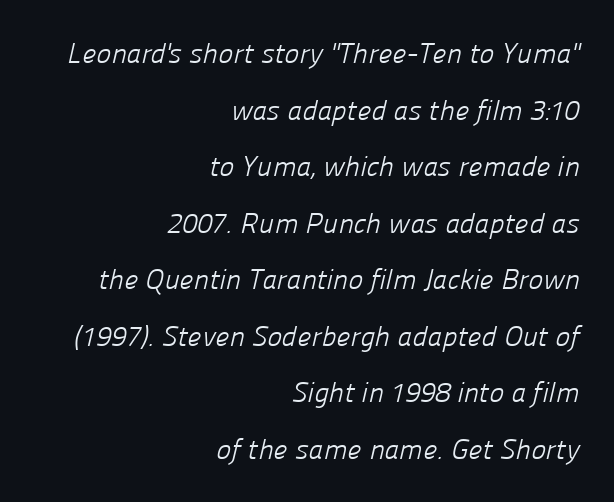
Q: Is the text bold? A: No.
Q: Is the typeface a serif or a sans-serif typeface? A: Sans-serif.
Q: Is the text underlined? A: No.
Q: How is the paragraph aligned? A: Right-aligned.
Q: Is the spacing between letters normal or unusually wide? A: Normal.
Q: Is the spacing between lines tight, normal or loose? A: Loose.
Q: Width (condensed, normal, or wide)? A: Normal.
Q: Stroke contrast? A: Low.
Q: x-height? A: Medium.
Q: Monospaced? A: No.
